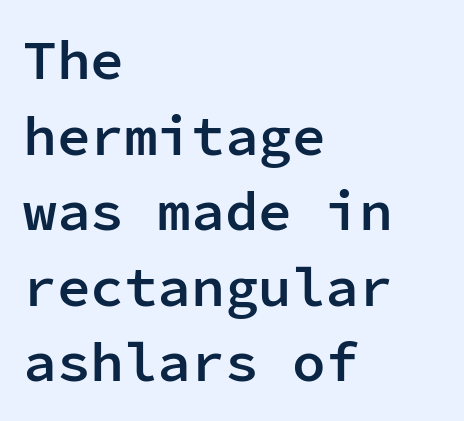
Q: Is the text bold? A: Semi-bold.
Q: Is the text italic (slanted)? A: No, it is upright.
Q: Is the typeface a serif or a sans-serif typeface? A: Sans-serif.
Q: Is the text underlined? A: No.
Q: How is the paragraph aligned? A: Left-aligned.
Q: Is the spacing between letters normal or unusually wide? A: Normal.
Q: Is the spacing between lines tight, normal or loose? A: Normal.
Q: Width (condensed, normal, or wide)? A: Normal.
Q: Stroke contrast? A: Low.
Q: x-height? A: Medium.
Q: Monospaced? A: Yes.
